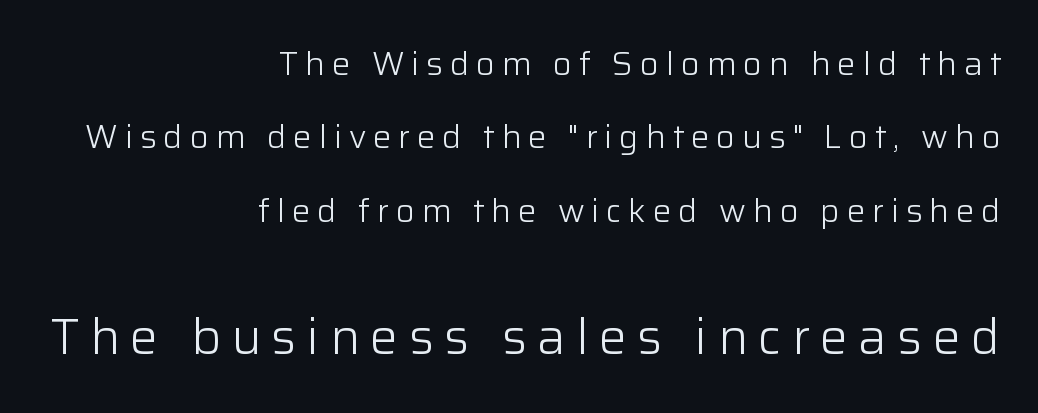
{"serif": "no", "italic": "no", "bold": "no", "weight": "light", "width": "normal", "stroke_contrast": "low", "x_height": "medium", "monospaced": "no", "underline": "no", "align": "right", "line_spacing": "loose", "line_spacing_ratio": 2.22, "letter_spacing": "wide", "letter_spacing_em": 0.21, "larger_block": "second", "size_ratio": 1.52, "glyph_px": 50}
